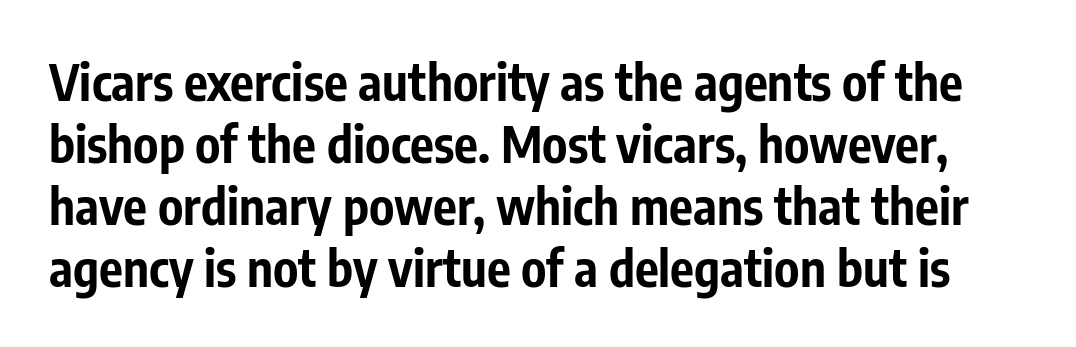
Beneath every word, the page is bare. The font is running at its bold setting. The letters stand straight up with perfectly vertical stems. Nothing sits at the stroke ends, so this counts as sans-serif. Looks like regular typesetting: each glyph gets only the width it needs.
